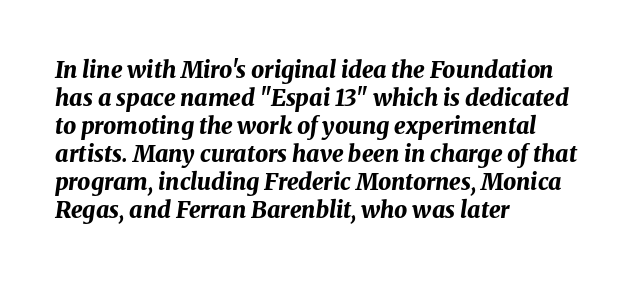
The image shows 23 px bold type, italic (leaning right); set left-aligned, line spacing 1.22x, normal letter spacing, not underlined.
